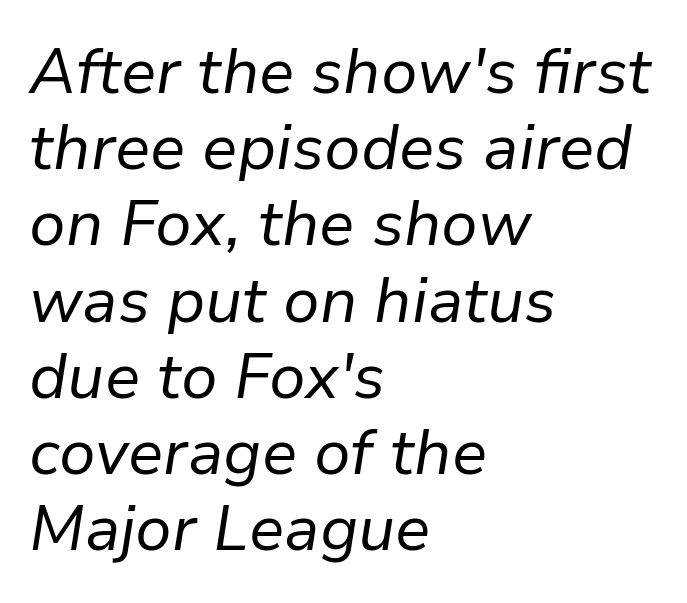
{"italic": "yes", "lean": "right", "slant_degrees": 9, "bold": "no", "weight": "regular", "width": "normal", "stroke_contrast": "low", "x_height": "medium", "monospaced": "no", "underline": "no", "align": "left", "line_spacing_ratio": 1.21, "letter_spacing": "normal", "letter_spacing_em": 0.0, "glyph_px": 63}
